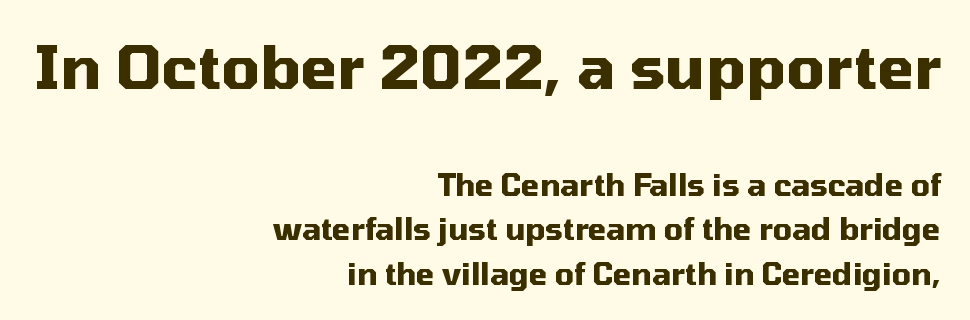
Q: Is the text bold? A: Yes.
Q: Is the text italic (slanted)? A: No, it is upright.
Q: Is the typeface a serif or a sans-serif typeface? A: Sans-serif.
Q: Is the text underlined? A: No.
Q: How is the paragraph aligned? A: Right-aligned.
Q: Is the spacing between letters normal or unusually wide? A: Normal.
Q: Is the spacing between lines tight, normal or loose? A: Normal.
Q: Which block of text is set in a larger size, the first (top) or the second (bottom)? A: The first (top) one.
Q: Width (condensed, normal, or wide)? A: Normal.
Q: Stroke contrast? A: Medium.
Q: x-height? A: Medium.
Q: Monospaced? A: No.
